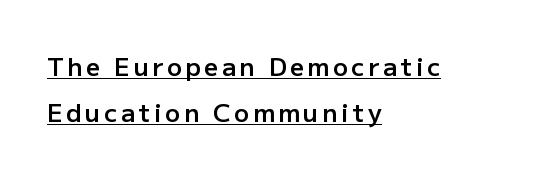
{"italic": "no", "bold": "semi", "underline": "yes", "align": "left", "line_spacing_ratio": 1.83, "glyph_px": 25}
